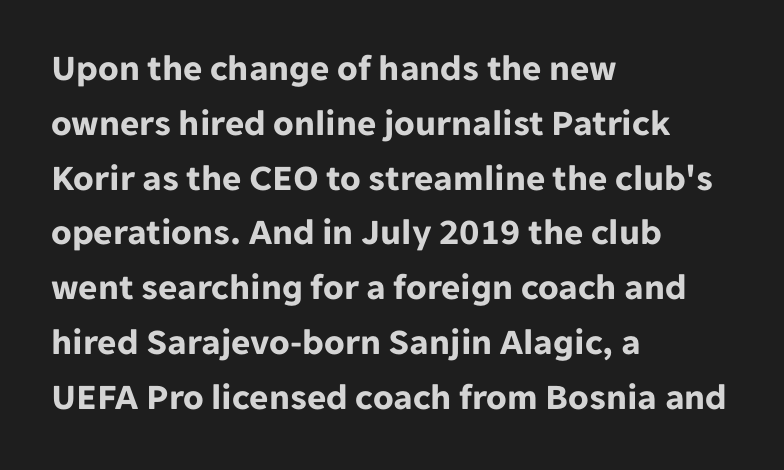
Q: Is the text bold? A: Yes.
Q: Is the text italic (slanted)? A: No, it is upright.
Q: Is the typeface a serif or a sans-serif typeface? A: Sans-serif.
Q: Is the text underlined? A: No.
Q: How is the paragraph aligned? A: Left-aligned.
Q: Is the spacing between letters normal or unusually wide? A: Normal.
Q: Is the spacing between lines tight, normal or loose? A: Normal.
Q: Width (condensed, normal, or wide)? A: Normal.
Q: Stroke contrast? A: Low.
Q: x-height? A: Medium.
Q: Monospaced? A: No.
